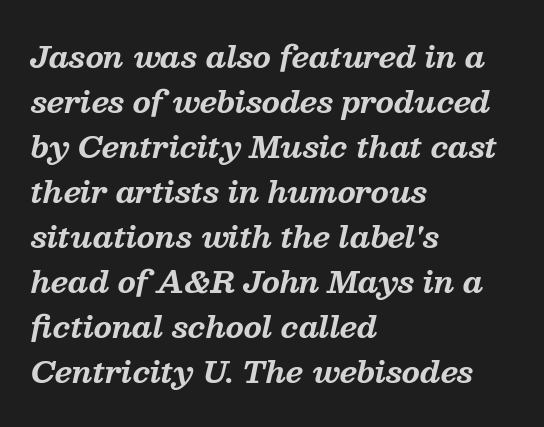
A full-strength bold gives these letters their thick strokes. Evenly set lines give the paragraph a standard silhouette. Serif or sans? Serif — the stroke terminals have little feet. Tall strokes in this sample are angled rather than plumb. Only glyphs here, with clear space below each row.
